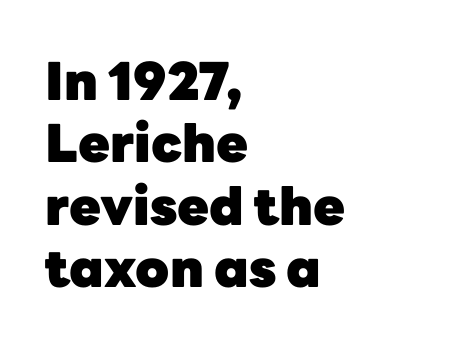
The image shows 52 px heavy sans-serif type, upright; set left-aligned, line spacing 1.2x, normal letter spacing, not underlined; low stroke contrast and a medium x-height.
